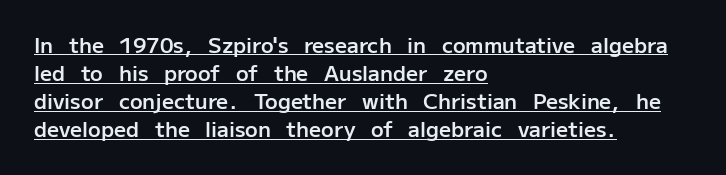
{"italic": "no", "bold": "semi", "underline": "yes", "align": "left", "line_spacing": "normal", "line_spacing_ratio": 1.34, "letter_spacing": "normal", "letter_spacing_em": 0.0, "glyph_px": 21}
